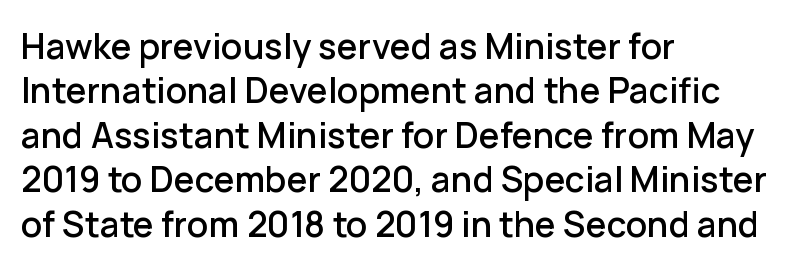
Q: Is the text italic (slanted)? A: No, it is upright.
Q: Is the typeface a serif or a sans-serif typeface? A: Sans-serif.
Q: Is the text underlined? A: No.
Q: How is the paragraph aligned? A: Left-aligned.
Q: Is the spacing between letters normal or unusually wide? A: Normal.
Q: Is the spacing between lines tight, normal or loose? A: Normal.
Q: Width (condensed, normal, or wide)? A: Normal.
Q: Stroke contrast? A: Low.
Q: x-height? A: Medium.
Q: Monospaced? A: No.
